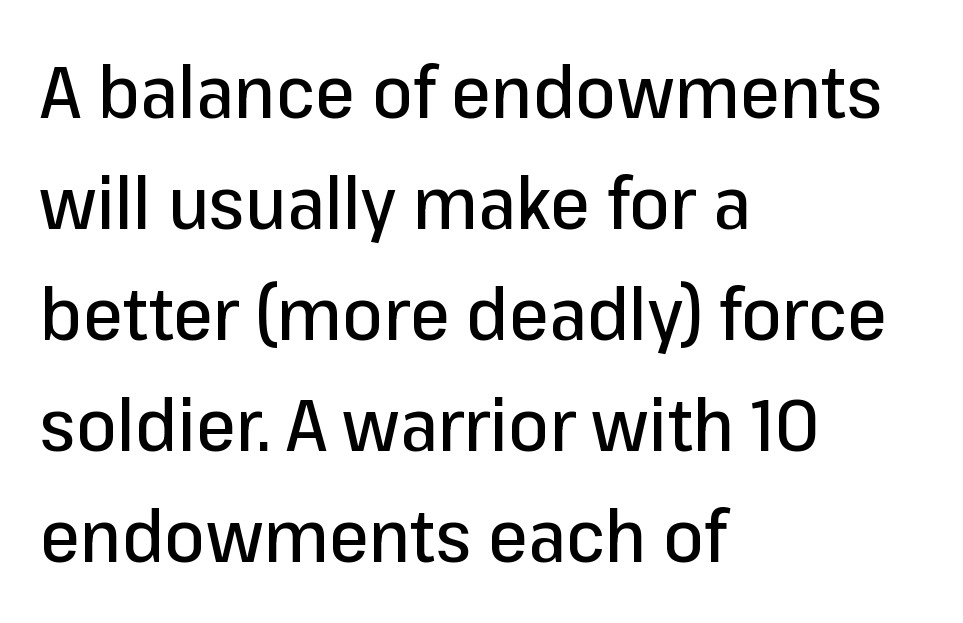
The image shows 72 px sans-serif type, upright; set left-aligned, normal line spacing (1.54x), normal letter spacing, not underlined; low stroke contrast and a medium x-height.
